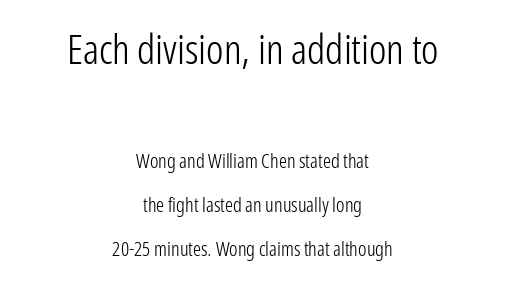
The lines are spread far apart with generous leading. Anything drawn beneath the words? Only blank space. Is the lower block the larger one? No — the upper block carries the bigger type. Character widths vary here, with narrow letters taking less room than wide ones. Layout note: lines centered.
